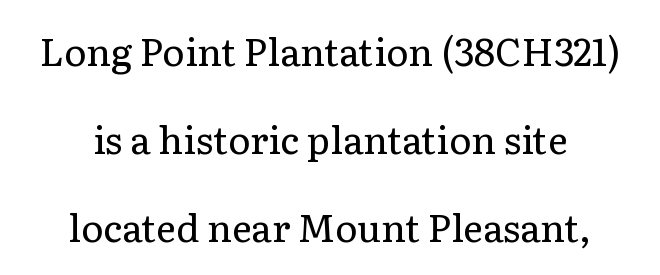
The image shows 38 px regular-weight serif type, upright; set centered, loose line spacing (2.31x), normal letter spacing, not underlined; low stroke contrast and a medium x-height.
